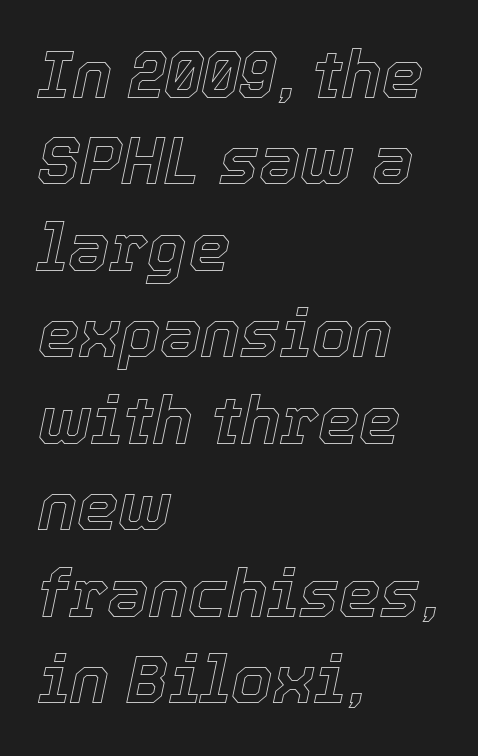
{"italic": "yes", "lean": "right", "slant_degrees": 12, "width": "normal", "x_height": "medium", "monospaced": "no", "underline": "no", "align": "left", "line_spacing": "normal", "line_spacing_ratio": 1.31, "letter_spacing": "normal", "letter_spacing_em": 0.0, "glyph_px": 66}
